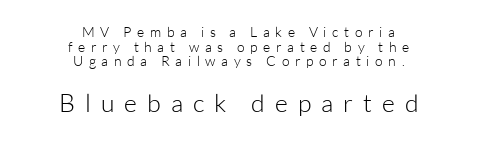
{"italic": "no", "bold": "no", "underline": "no", "align": "center", "line_spacing": "tight", "line_spacing_ratio": 1.04, "letter_spacing": "wide", "letter_spacing_em": 0.4, "larger_block": "second", "size_ratio": 1.79, "glyph_px": 25}
